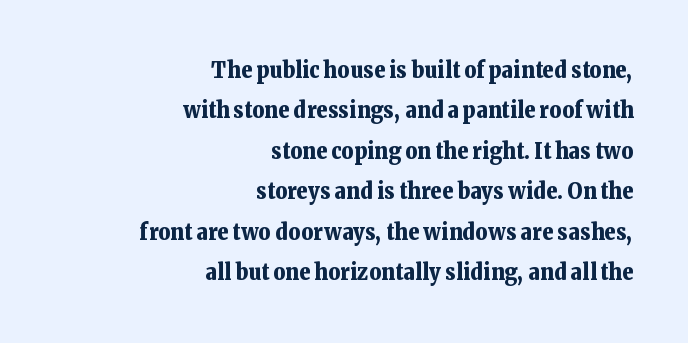
{"italic": "no", "bold": "yes", "underline": "no", "align": "right", "line_spacing_ratio": 1.76, "letter_spacing": "normal", "letter_spacing_em": 0.0, "glyph_px": 23}
